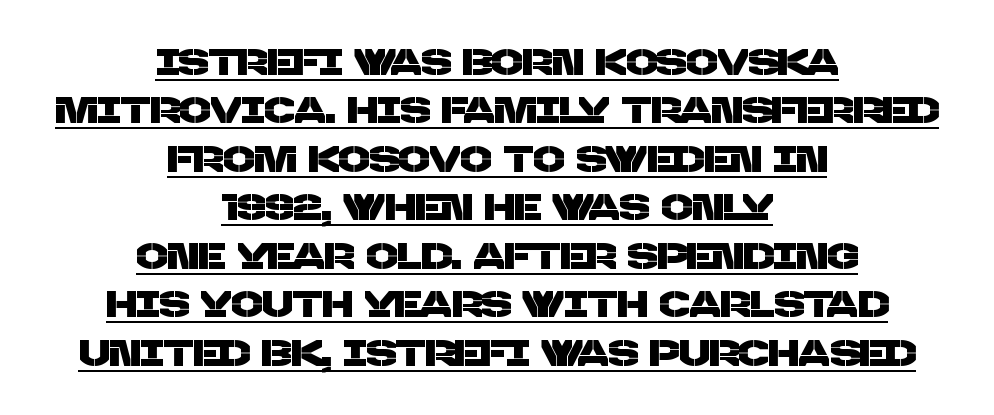
The passage shown is typeset with a sans-serif family. The face used here is proportionally spaced, like ordinary book or web type. The passage shown stacks its lines at a standard gap. Casual observation: everything's sitting right in the middle. The face used here appears with an underline applied.
